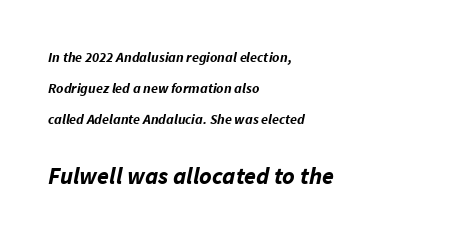
The letters in the lower block stand taller than those in the block above. No extra tracking has been applied to these lines. Each new line begins a long way beneath the previous one. The font's italic variant was chosen for this text. The passage shown is not underscored anywhere.
